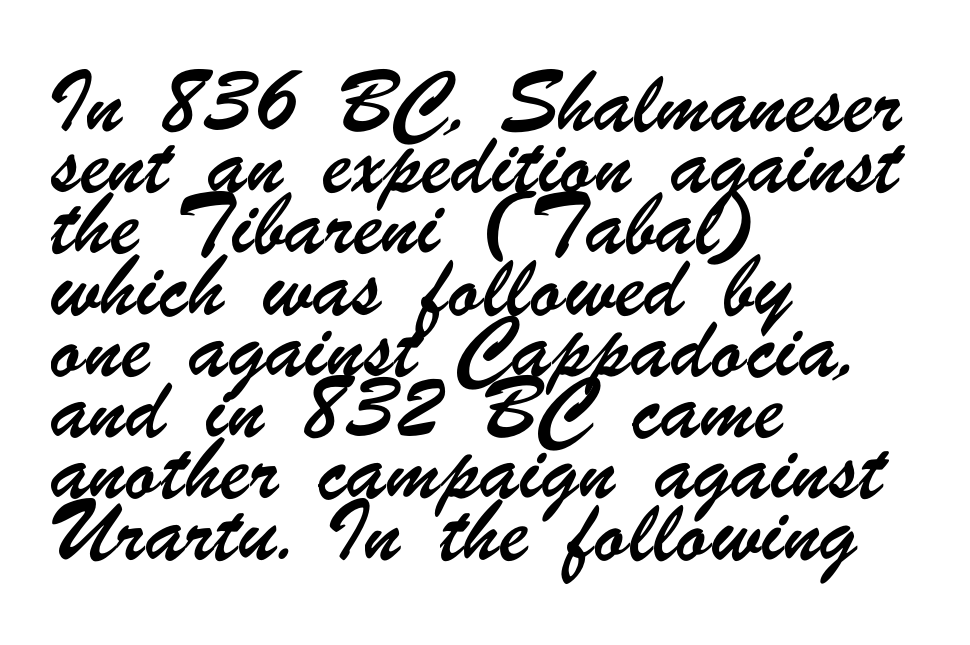
Q: Is the typeface a serif or a sans-serif typeface? A: Sans-serif.
Q: Is the text underlined? A: No.
Q: How is the paragraph aligned? A: Left-aligned.
Q: Is the spacing between letters normal or unusually wide? A: Normal.
Q: Is the spacing between lines tight, normal or loose? A: Normal.
Q: Width (condensed, normal, or wide)? A: Condensed.
Q: Stroke contrast? A: Low.
Q: x-height? A: Small.
Q: Monospaced? A: No.
